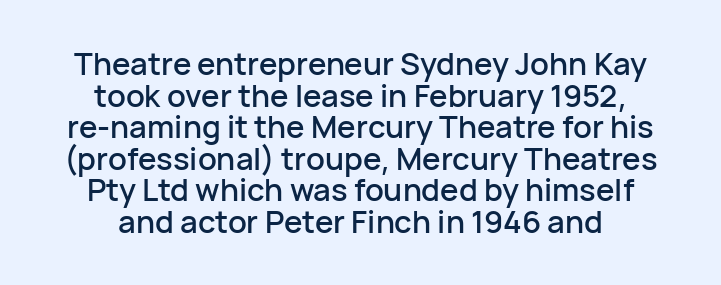
Font category for this specimen: sans-serif. Does the lettering tilt? It doesn't — this is upright. A typesetter would call this leading minimal, almost set solid. You could call the tracking neutral — neither tight nor loose. The passage is arranged like a title page — every line centered.
